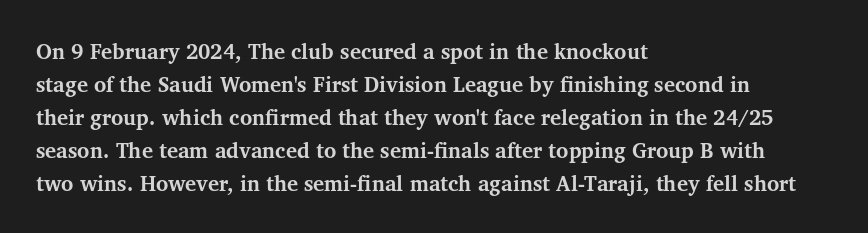
The image shows 21 px bold type, upright; set left-aligned, normal line spacing (1.57x), normal letter spacing, not underlined.
